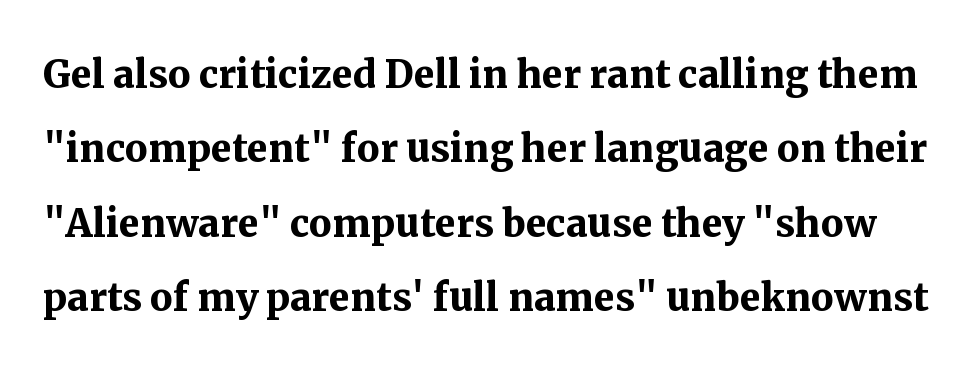
Q: Is the text bold? A: Yes.
Q: Is the text italic (slanted)? A: No, it is upright.
Q: Is the typeface a serif or a sans-serif typeface? A: Serif.
Q: Is the text underlined? A: No.
Q: Is the spacing between letters normal or unusually wide? A: Normal.
Q: Is the spacing between lines tight, normal or loose? A: Normal.
Q: Width (condensed, normal, or wide)? A: Normal.
Q: Stroke contrast? A: Medium.
Q: x-height? A: Medium.
Q: Monospaced? A: No.
